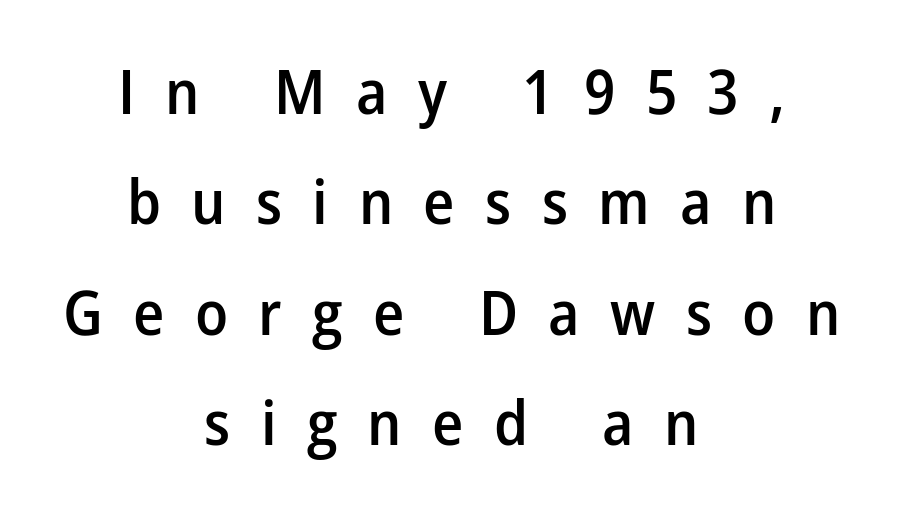
The image shows 62 px semibold sans-serif type, upright; set centered, line spacing 1.78x, unusually wide letter spacing (+0.49 em), not underlined; low stroke contrast and a medium x-height.
